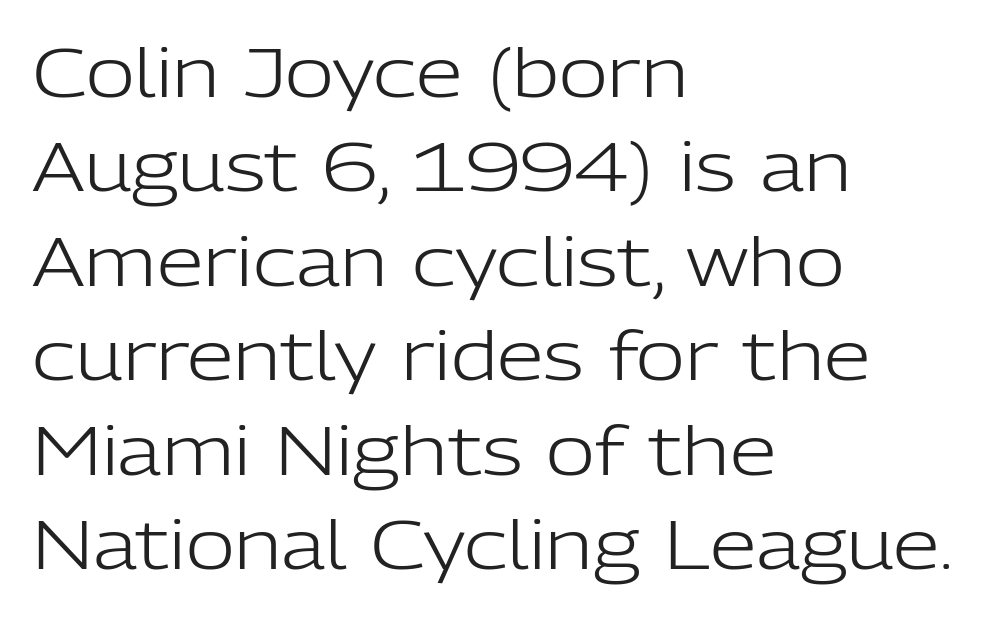
The image shows 67 px light sans-serif type, upright; set left-aligned, normal line spacing (1.41x), normal letter spacing, not underlined; low stroke contrast and a medium x-height.
